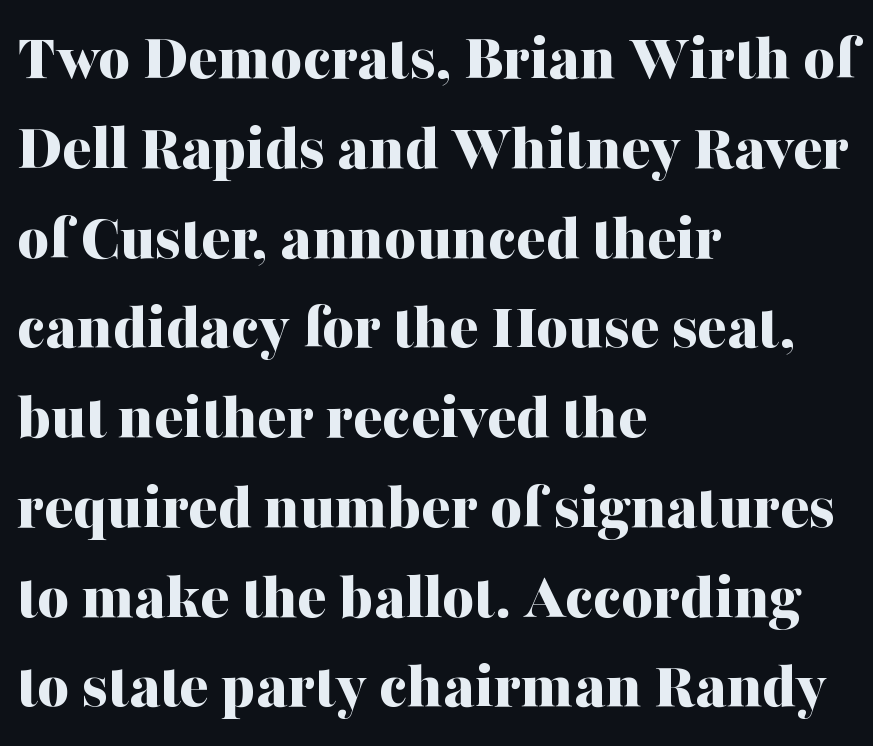
Think of a printed novel: that variable character pitch is what you see here. The letterforms sit shoulder to shoulder at normal distance. Whoever set this chose a conventional vertical rhythm. The rendering anchors every line to the left-hand side.
